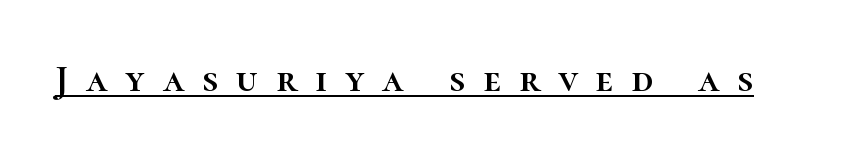
The image shows 38 px text type, upright; set unusually wide letter spacing (+0.48 em), underlined; high stroke contrast and a medium x-height.
